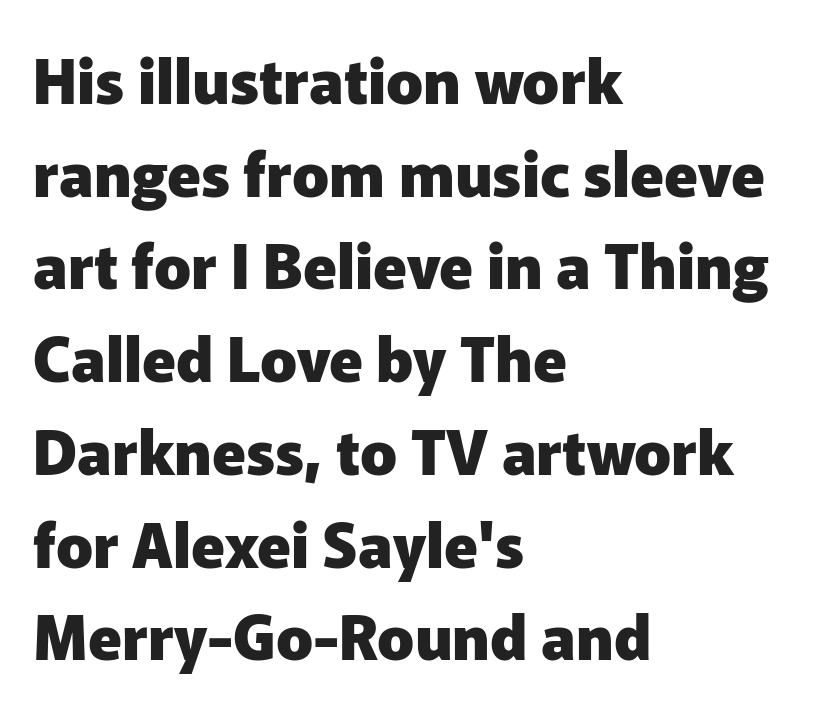
Q: Is the text bold? A: Yes.
Q: Is the text italic (slanted)? A: No, it is upright.
Q: Is the typeface a serif or a sans-serif typeface? A: Sans-serif.
Q: Is the text underlined? A: No.
Q: How is the paragraph aligned? A: Left-aligned.
Q: Is the spacing between letters normal or unusually wide? A: Normal.
Q: Is the spacing between lines tight, normal or loose? A: Normal.
Q: Width (condensed, normal, or wide)? A: Normal.
Q: Stroke contrast? A: Low.
Q: x-height? A: Medium.
Q: Monospaced? A: No.
